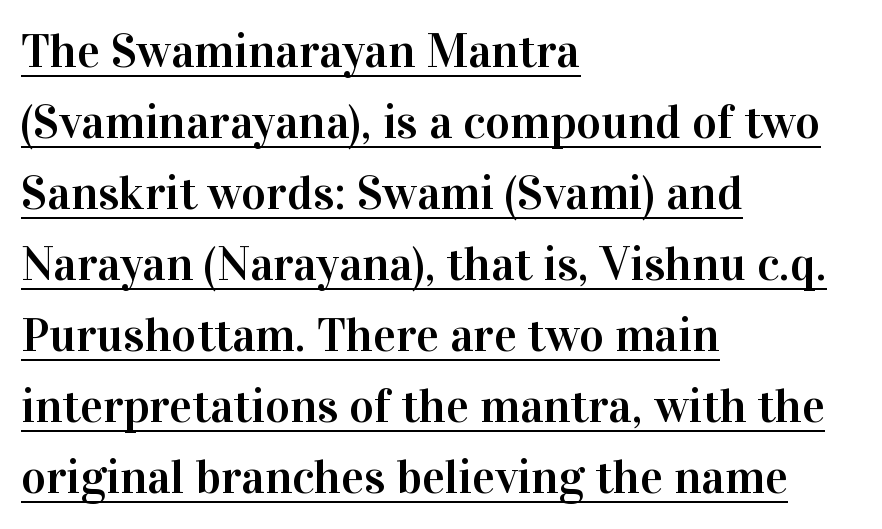
{"serif": "yes", "italic": "no", "width": "normal", "stroke_contrast": "high", "x_height": "medium", "monospaced": "no", "underline": "yes", "align": "left", "line_spacing": "normal", "line_spacing_ratio": 1.48, "letter_spacing": "normal", "letter_spacing_em": 0.0, "glyph_px": 48}
